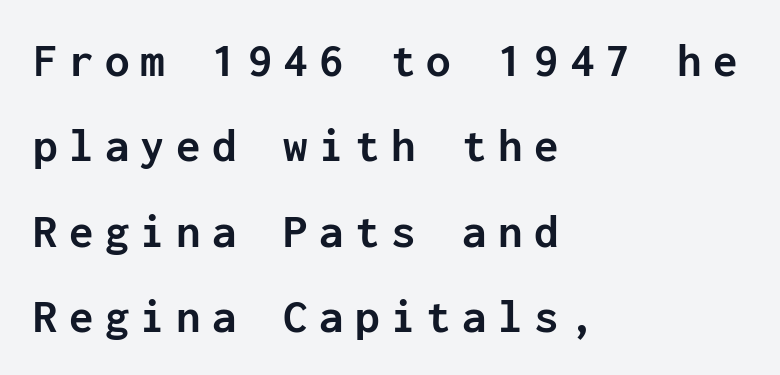
Q: Is the text bold? A: Yes.
Q: Is the text italic (slanted)? A: No, it is upright.
Q: Is the typeface a serif or a sans-serif typeface? A: Sans-serif.
Q: Is the text underlined? A: No.
Q: How is the paragraph aligned? A: Left-aligned.
Q: Is the spacing between letters normal or unusually wide? A: Unusually wide.
Q: Width (condensed, normal, or wide)? A: Normal.
Q: Stroke contrast? A: Low.
Q: x-height? A: Medium.
Q: Monospaced? A: Yes.
